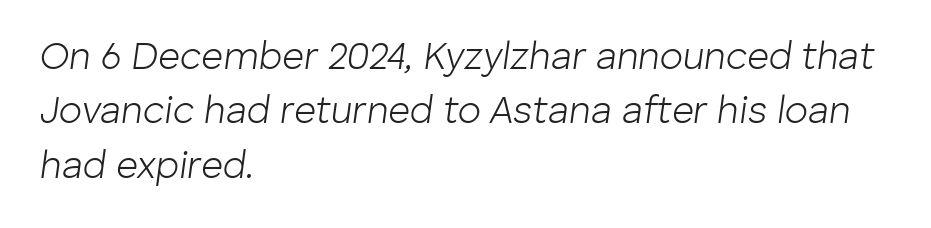
The image shows 38 px light type, italic (leaning right); set left-aligned, normal line spacing (1.43x), normal letter spacing, not underlined; low stroke contrast and a medium x-height.
